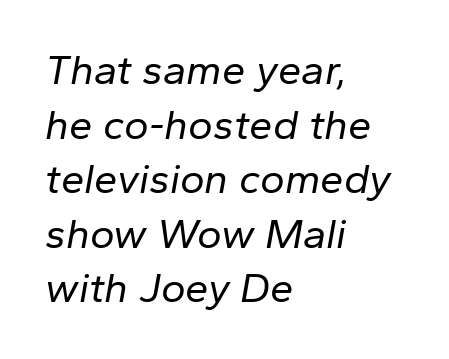
Q: Is the text bold? A: No.
Q: Is the text italic (slanted)? A: Yes, it leans right by about 10 degrees.
Q: Is the text underlined? A: No.
Q: How is the paragraph aligned? A: Left-aligned.
Q: Is the spacing between letters normal or unusually wide? A: Normal.
Q: Is the spacing between lines tight, normal or loose? A: Normal.
Q: Width (condensed, normal, or wide)? A: Normal.
Q: Stroke contrast? A: Low.
Q: x-height? A: Medium.
Q: Monospaced? A: No.
